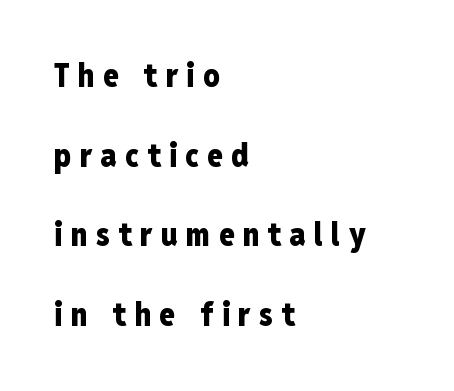
Q: Is the text bold? A: Yes.
Q: Is the text italic (slanted)? A: No, it is upright.
Q: Is the typeface a serif or a sans-serif typeface? A: Sans-serif.
Q: Is the text underlined? A: No.
Q: How is the paragraph aligned? A: Left-aligned.
Q: Is the spacing between letters normal or unusually wide? A: Unusually wide.
Q: Is the spacing between lines tight, normal or loose? A: Loose.
Q: Width (condensed, normal, or wide)? A: Condensed.
Q: Stroke contrast? A: Low.
Q: x-height? A: Medium.
Q: Monospaced? A: No.
